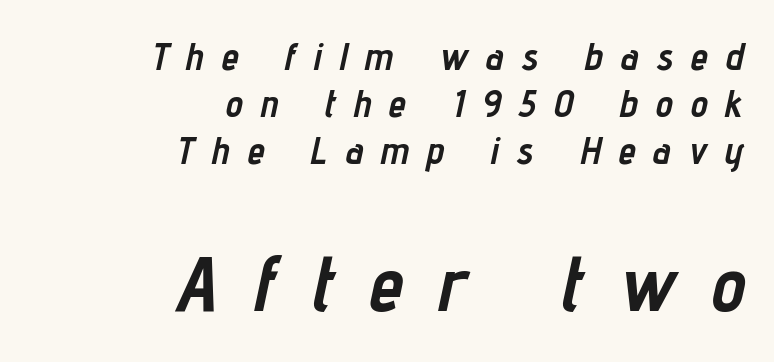
This sample uses expanded letter spacing, leaving extra air between glyphs. Underlining? Definitely not there. Every character sits at an angle, as italics do. The text block is weighted toward the right margin, trailing off unevenly leftward.
